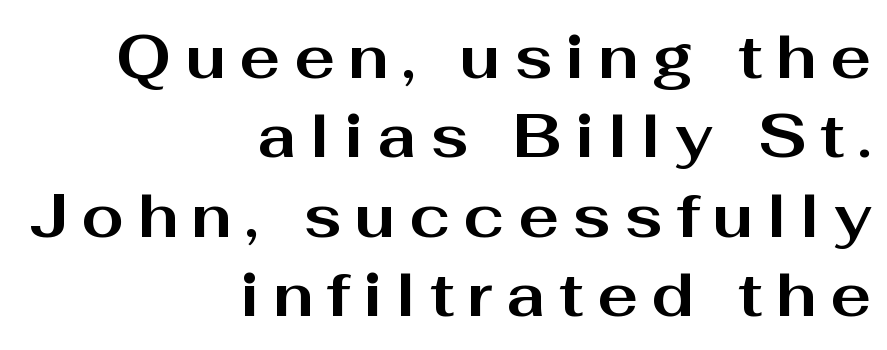
Q: Is the text bold? A: Yes.
Q: Is the text italic (slanted)? A: No, it is upright.
Q: Is the typeface a serif or a sans-serif typeface? A: Sans-serif.
Q: Is the text underlined? A: No.
Q: How is the paragraph aligned? A: Right-aligned.
Q: Is the spacing between letters normal or unusually wide? A: Unusually wide.
Q: Is the spacing between lines tight, normal or loose? A: Normal.
Q: Width (condensed, normal, or wide)? A: Wide.
Q: Stroke contrast? A: Medium.
Q: x-height? A: Medium.
Q: Monospaced? A: No.
